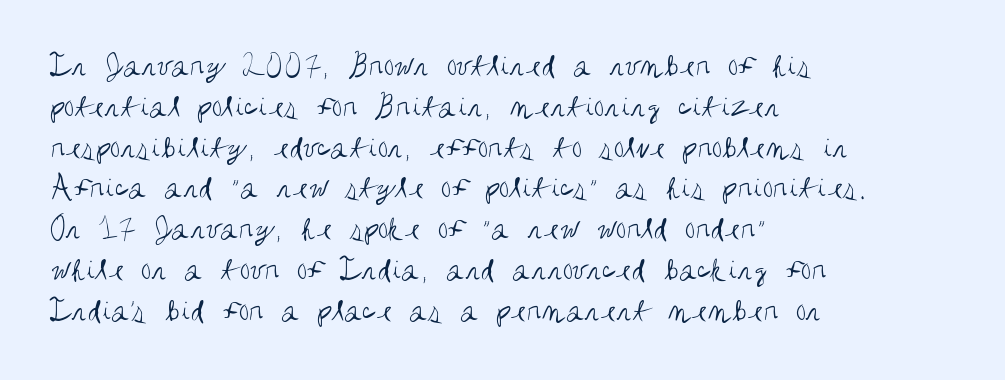
The image shows 34 px regular-weight, condensed sans-serif type; set left-aligned, line spacing 1.2x, normal letter spacing, not underlined; medium stroke contrast and a large x-height.
